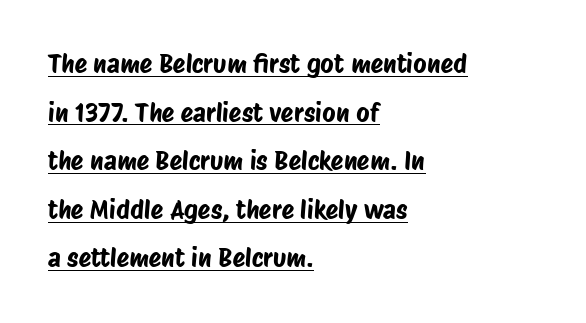
Q: Is the text underlined? A: Yes.
Q: How is the paragraph aligned? A: Left-aligned.
Q: Is the spacing between letters normal or unusually wide? A: Normal.
